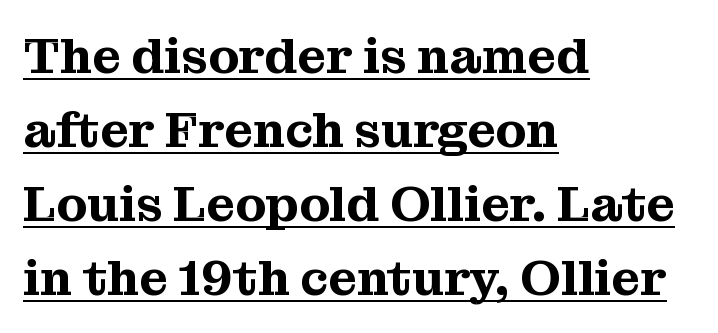
The image shows 50 px serif type, upright; set left-aligned, normal line spacing (1.48x), normal letter spacing, underlined; medium stroke contrast and a medium x-height.
